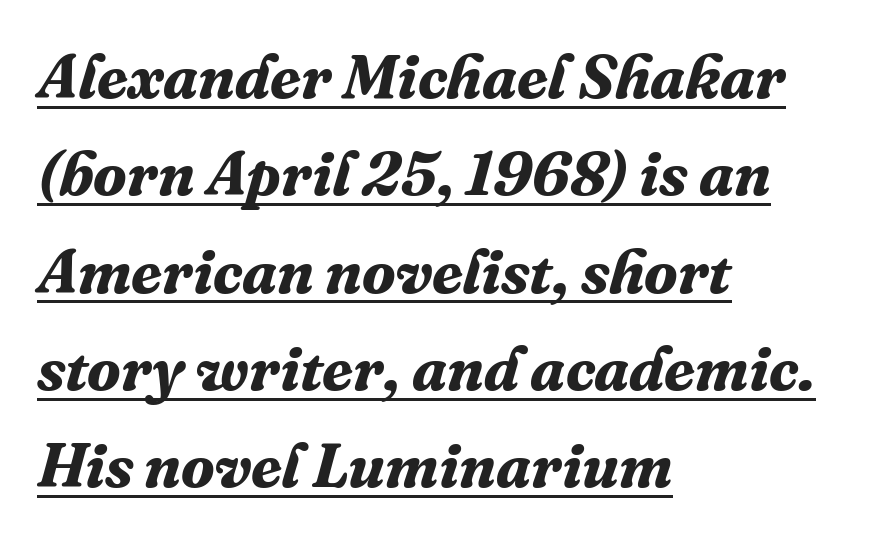
Q: Is the text bold? A: Yes.
Q: Is the text italic (slanted)? A: Yes, it leans right by about 16 degrees.
Q: Is the typeface a serif or a sans-serif typeface? A: Serif.
Q: Is the text underlined? A: Yes.
Q: How is the paragraph aligned? A: Left-aligned.
Q: Is the spacing between letters normal or unusually wide? A: Normal.
Q: Is the spacing between lines tight, normal or loose? A: Normal.
Q: Width (condensed, normal, or wide)? A: Normal.
Q: Stroke contrast? A: Medium.
Q: x-height? A: Medium.
Q: Monospaced? A: No.
